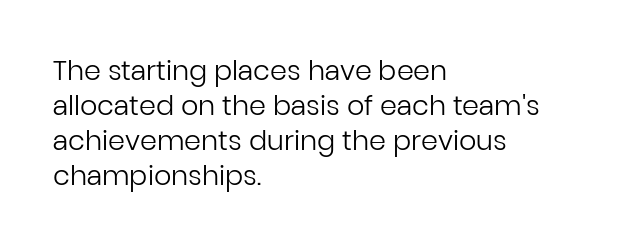
The image shows 27 px text type, upright; set left-aligned, normal line spacing (1.3x), normal letter spacing, not underlined.
